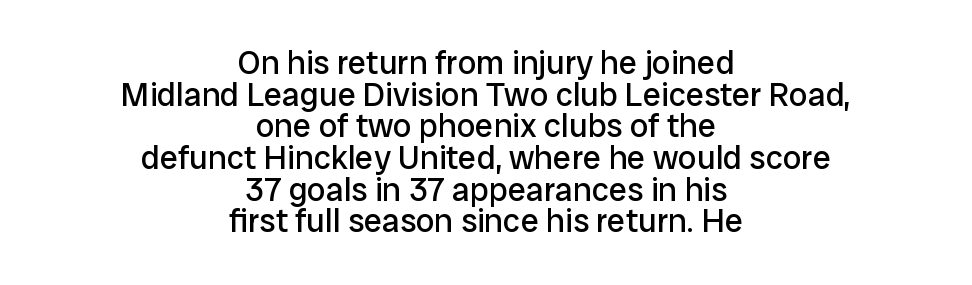
Q: Is the text bold? A: No.
Q: Is the text italic (slanted)? A: No, it is upright.
Q: Is the typeface a serif or a sans-serif typeface? A: Sans-serif.
Q: Is the text underlined? A: No.
Q: How is the paragraph aligned? A: Centered.
Q: Is the spacing between letters normal or unusually wide? A: Normal.
Q: Is the spacing between lines tight, normal or loose? A: Tight.
Q: Width (condensed, normal, or wide)? A: Normal.
Q: Stroke contrast? A: Low.
Q: x-height? A: Medium.
Q: Monospaced? A: No.
